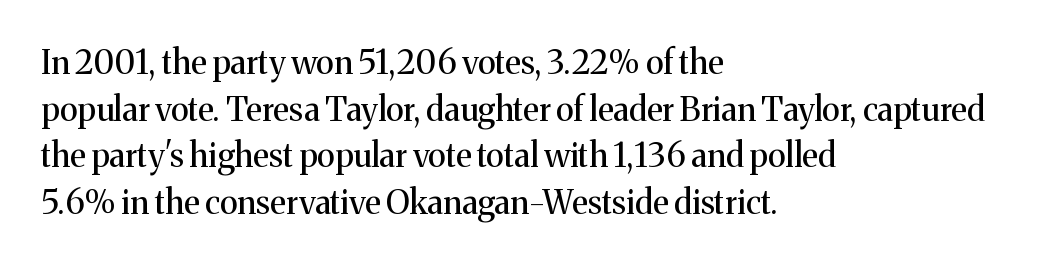
Teacher's note: observe the even left margin — that is flush-left alignment. This sample keeps an unexceptional amount of space between lines. Classification — serif. Character widths vary here, with narrow letters taking less room than wide ones.
